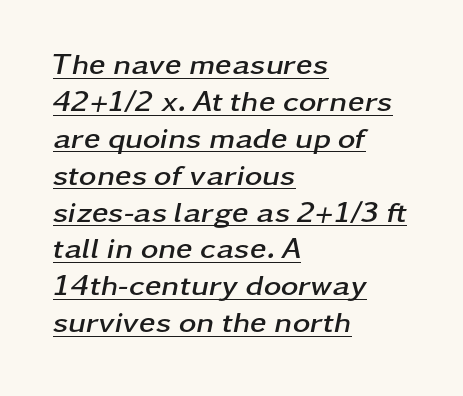
Proportional: the letters do not fall into vertical columns. The passage shown is emphatically bold. Teacher's note: observe the even left margin — that is flush-left alignment. Yep, that's italic — everything's leaning. How are the letters spaced? Ordinarily, with no added tracking.
